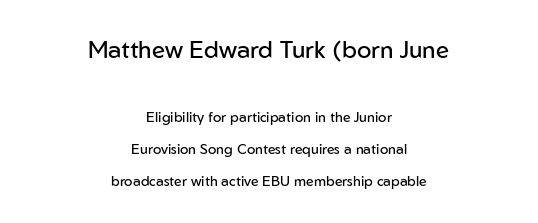
The image shows 24 px text type, upright; set centered, loose line spacing (2.28x), normal letter spacing, not underlined; the first (top) block is 1.71x larger.
